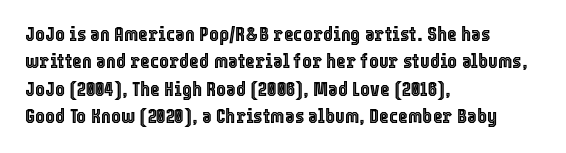
The image shows 21 px text type, upright; set left-aligned, normal line spacing (1.3x), normal letter spacing, not underlined.
